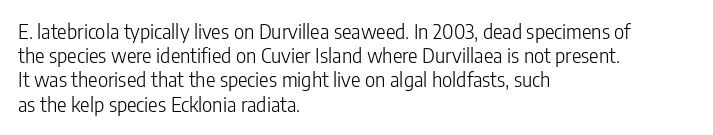
{"italic": "no", "bold": "no", "underline": "no", "align": "left", "line_spacing_ratio": 1.21, "letter_spacing": "normal", "letter_spacing_em": 0.0, "glyph_px": 20}
